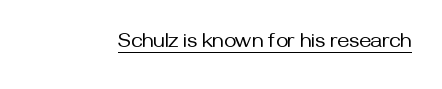
Q: Is the text bold? A: No.
Q: Is the text italic (slanted)? A: No, it is upright.
Q: Is the text underlined? A: Yes.
Q: Is the spacing between letters normal or unusually wide? A: Normal.
